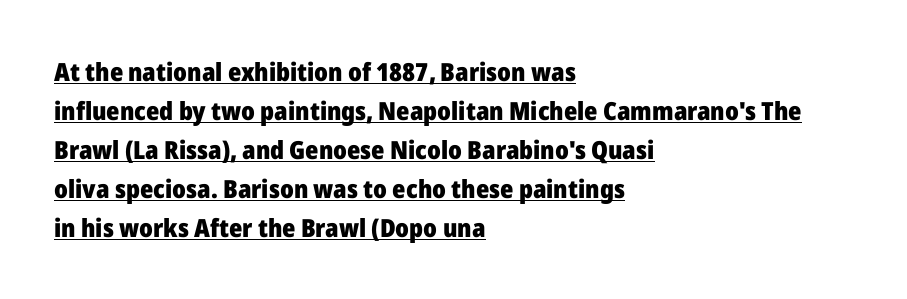
The tracking reads as untouched default to a designer's eye. Italic? Not at all — the glyphs are vertical. Bold? Absolutely — the strokes are thick and heavy. Layout note: lines flush left.
